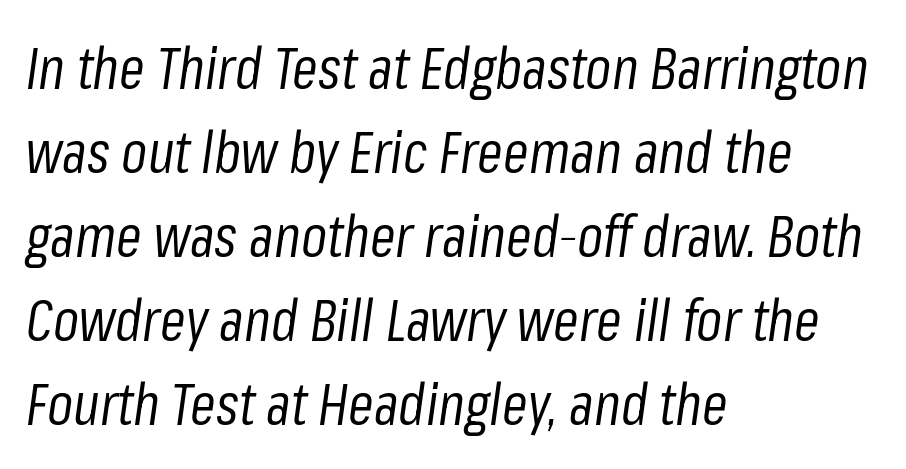
{"italic": "yes", "lean": "right", "slant_degrees": 8, "bold": "no", "weight": "regular", "width": "condensed", "stroke_contrast": "low", "x_height": "medium", "monospaced": "no", "underline": "no", "align": "left", "line_spacing": "normal", "line_spacing_ratio": 1.45, "letter_spacing": "normal", "letter_spacing_em": 0.0, "glyph_px": 58}
